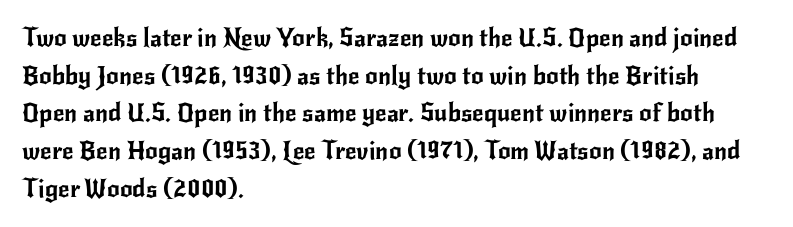
The image shows 25 px text type, upright; set left-aligned, normal line spacing (1.51x), normal letter spacing, not underlined.
